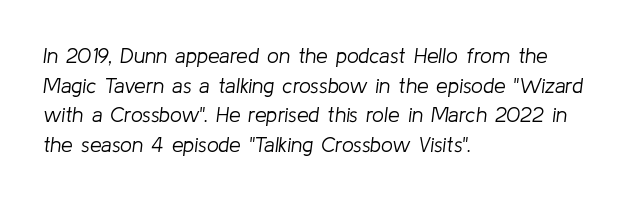
{"italic": "yes", "lean": "right", "slant_degrees": 8, "bold": "no", "underline": "no", "align": "left", "line_spacing": "normal", "line_spacing_ratio": 1.41, "letter_spacing": "normal", "letter_spacing_em": 0.0, "glyph_px": 21}
